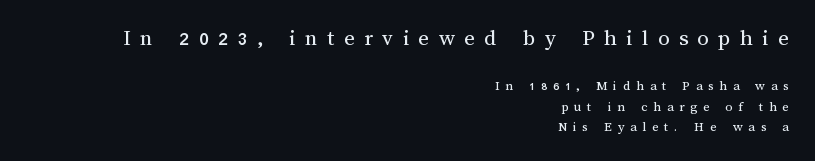
Check the space under the baseline: it is left empty. Each new line begins a customary step beneath the previous one. Style check: upright. On a weight scale, this lands at 450 or below. Reading top to bottom, the characters get smaller at the block break.
